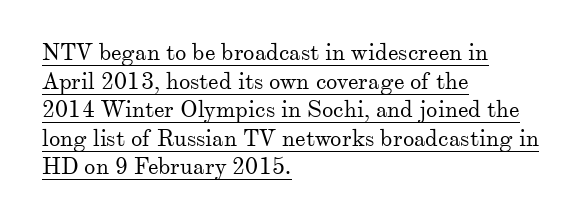
The image shows 23 px text type, upright; set left-aligned, line spacing 1.24x, normal letter spacing, underlined.
